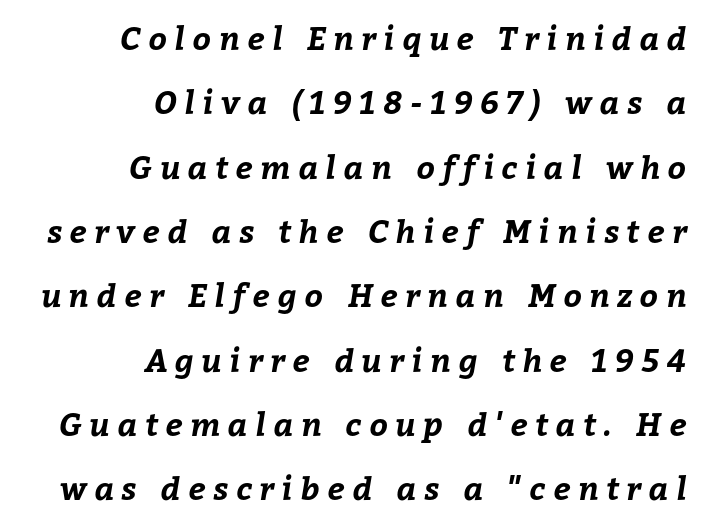
The image shows 32 px bold type; set right-aligned, loose line spacing (2.01x), unusually wide letter spacing (+0.24 em), not underlined; low stroke contrast and a medium x-height.
